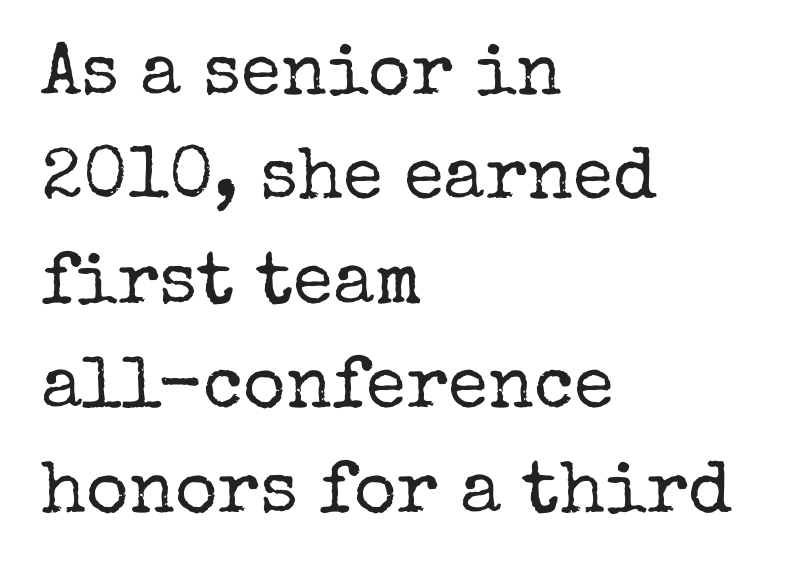
{"serif": "yes", "italic": "no", "bold": "no", "weight": "regular", "width": "normal", "stroke_contrast": "low", "x_height": "medium", "monospaced": "no", "underline": "no", "align": "left", "line_spacing": "normal", "line_spacing_ratio": 1.43, "letter_spacing": "normal", "letter_spacing_em": 0.0, "glyph_px": 73}
